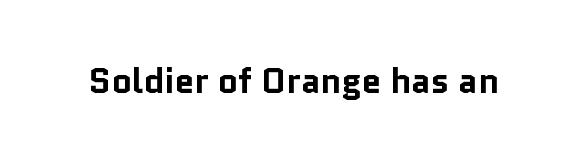
The image shows 35 px bold sans-serif type, upright; set normal letter spacing, not underlined; low stroke contrast and a medium x-height.
